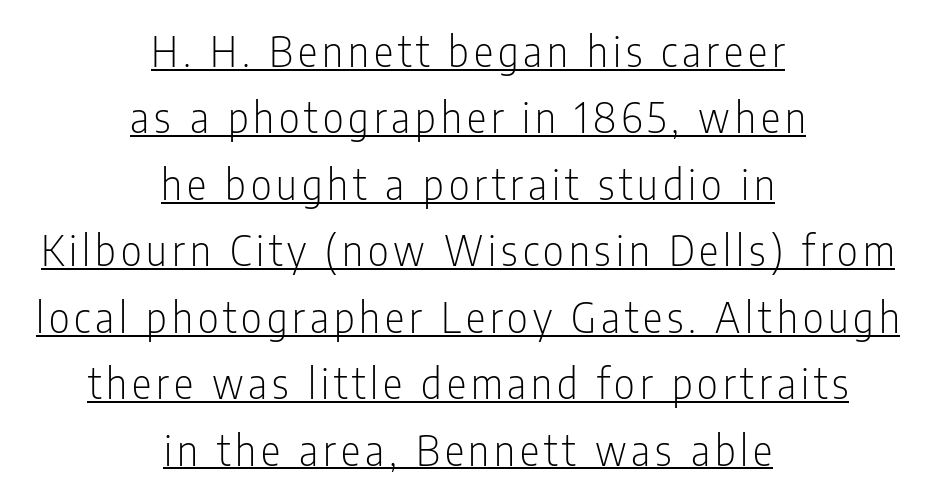
Q: Is the text bold? A: No.
Q: Is the text italic (slanted)? A: No, it is upright.
Q: Is the typeface a serif or a sans-serif typeface? A: Sans-serif.
Q: Is the text underlined? A: Yes.
Q: How is the paragraph aligned? A: Centered.
Q: Is the spacing between lines tight, normal or loose? A: Normal.
Q: Width (condensed, normal, or wide)? A: Condensed.
Q: Stroke contrast? A: Low.
Q: x-height? A: Medium.
Q: Monospaced? A: No.
